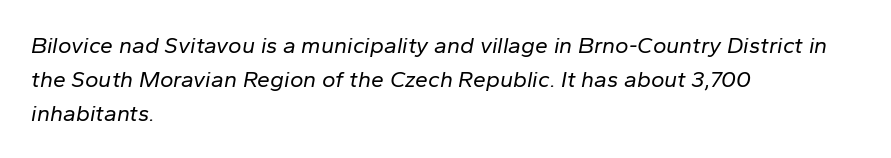
What stands out about the letter spacing? Nothing — it is the standard amount. The line-height multiplier appears to be the usual default. The rag falls on the right side of this text block. These glyphs show unthickened strokes, regular width or finer. Rule under the text: the space is simply empty.
